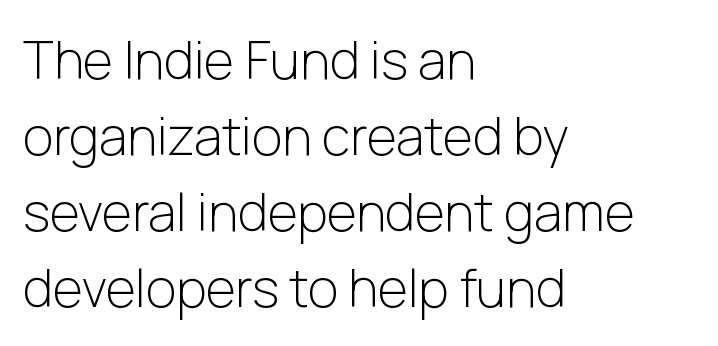
The typeface chosen for these lines omits serifs. No word sits above an underline. Do the characters align in a grid? No, the font is proportional. The block of text has a typical density, with ordinary space between rows.
